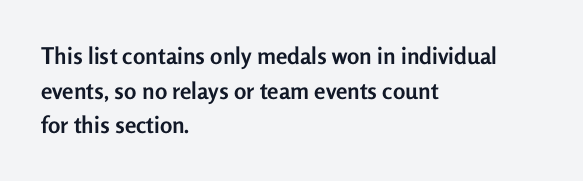
{"italic": "no", "bold": "yes", "underline": "no", "align": "left", "line_spacing": "normal", "line_spacing_ratio": 1.51, "letter_spacing": "normal", "letter_spacing_em": 0.0, "glyph_px": 23}
